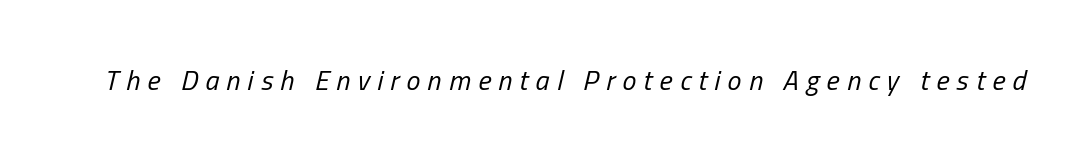
Lines of text with bare space underneath. The font's italic variant was chosen for this text. This is not heavy type; no bold has been used. Loose tracking; the words dissolve into strings of separated letters.
